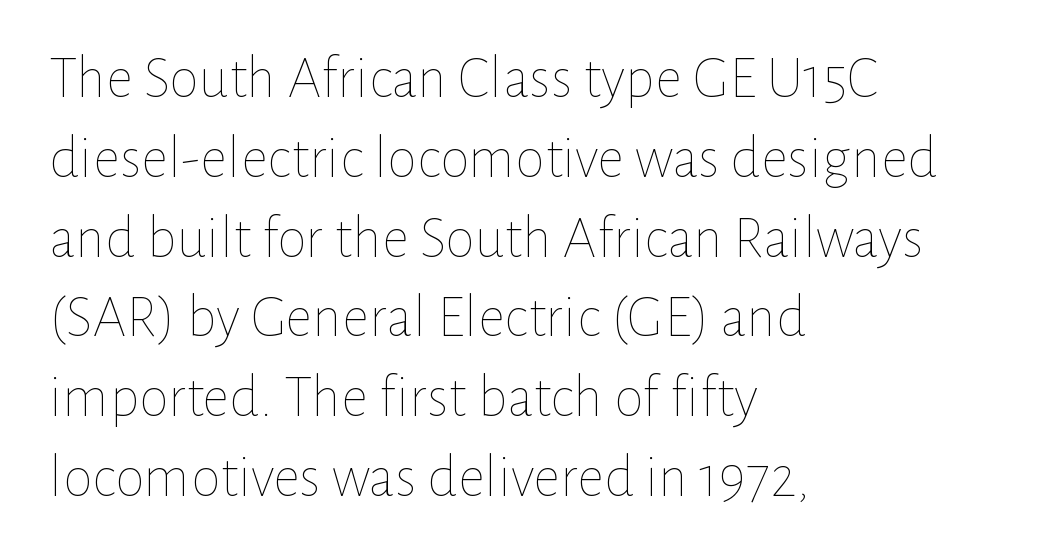
The image shows 60 px thin type, upright; set left-aligned, normal line spacing (1.33x), normal letter spacing, not underlined; low stroke contrast and a medium x-height.
